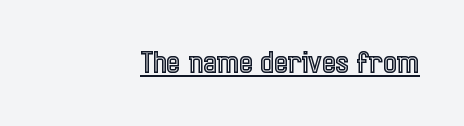
{"italic": "no", "width": "condensed", "x_height": "medium", "monospaced": "no", "underline": "yes", "align": "right", "letter_spacing": "normal", "letter_spacing_em": 0.0, "glyph_px": 29}
